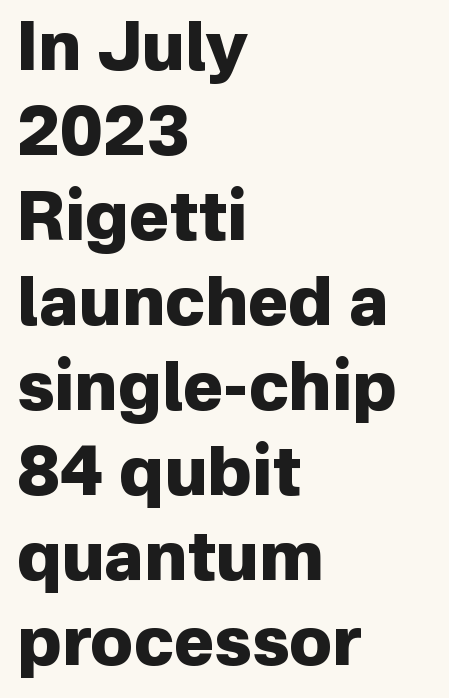
{"serif": "no", "italic": "no", "bold": "yes", "weight": "heavy", "width": "normal", "stroke_contrast": "low", "x_height": "medium", "monospaced": "no", "underline": "no", "align": "left", "line_spacing": "normal", "line_spacing_ratio": 1.25, "letter_spacing": "normal", "letter_spacing_em": 0.0, "glyph_px": 68}
